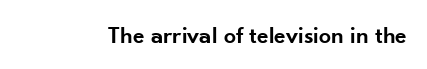
{"italic": "no", "bold": "semi", "underline": "no", "letter_spacing": "normal", "letter_spacing_em": 0.0, "glyph_px": 24}
